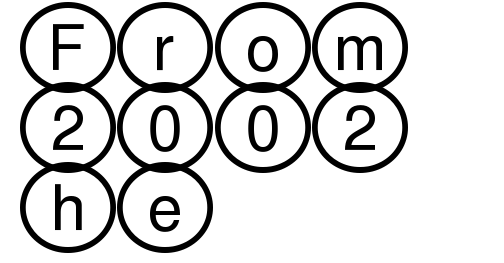
{"italic": "no", "width": "wide", "x_height": "large", "underline": "no", "align": "left", "line_spacing": "normal", "line_spacing_ratio": 1.27, "letter_spacing": "normal", "letter_spacing_em": 0.0, "glyph_px": 63}
